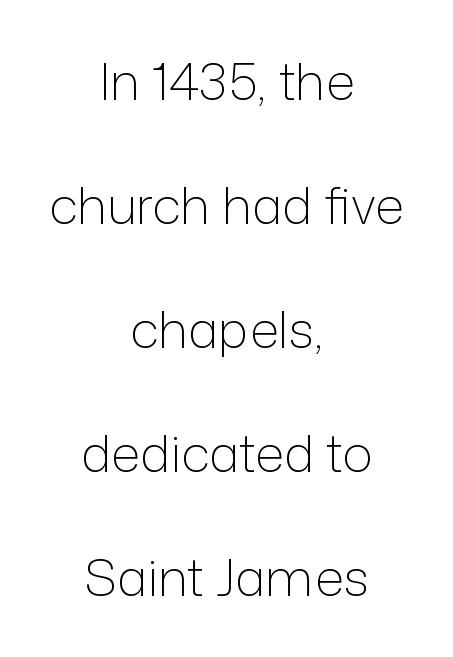
Q: Is the text bold? A: No.
Q: Is the text italic (slanted)? A: No, it is upright.
Q: Is the typeface a serif or a sans-serif typeface? A: Sans-serif.
Q: Is the text underlined? A: No.
Q: How is the paragraph aligned? A: Centered.
Q: Is the spacing between letters normal or unusually wide? A: Normal.
Q: Is the spacing between lines tight, normal or loose? A: Loose.
Q: Width (condensed, normal, or wide)? A: Normal.
Q: Stroke contrast? A: Low.
Q: x-height? A: Medium.
Q: Monospaced? A: No.
